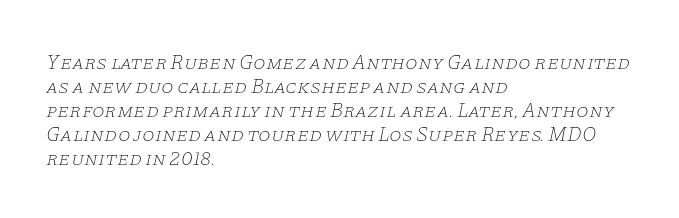
{"italic": "yes", "lean": "right", "slant_degrees": 11, "bold": "no", "underline": "no", "align": "left", "line_spacing_ratio": 1.2, "letter_spacing": "normal", "letter_spacing_em": 0.0, "glyph_px": 20}
